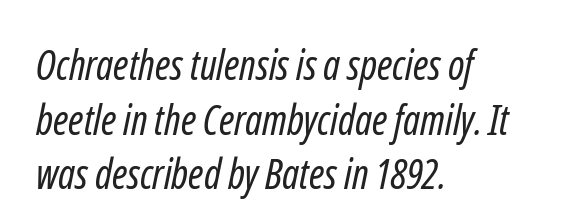
Q: Is the text bold? A: No.
Q: Is the typeface a serif or a sans-serif typeface? A: Sans-serif.
Q: Is the text underlined? A: No.
Q: How is the paragraph aligned? A: Left-aligned.
Q: Is the spacing between letters normal or unusually wide? A: Normal.
Q: Is the spacing between lines tight, normal or loose? A: Normal.
Q: Width (condensed, normal, or wide)? A: Condensed.
Q: Stroke contrast? A: Low.
Q: x-height? A: Medium.
Q: Monospaced? A: No.
